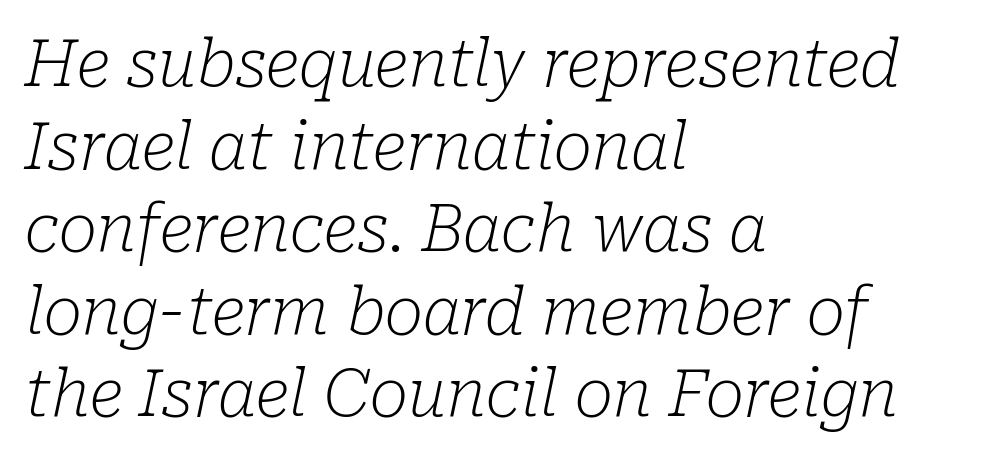
Do the characters align in a grid? No, the font is proportional. Check where the strokes stop: tiny serifs finish them off. A normal amount of white space separates one row of letters from the next. Designer's note — italics engaged.
